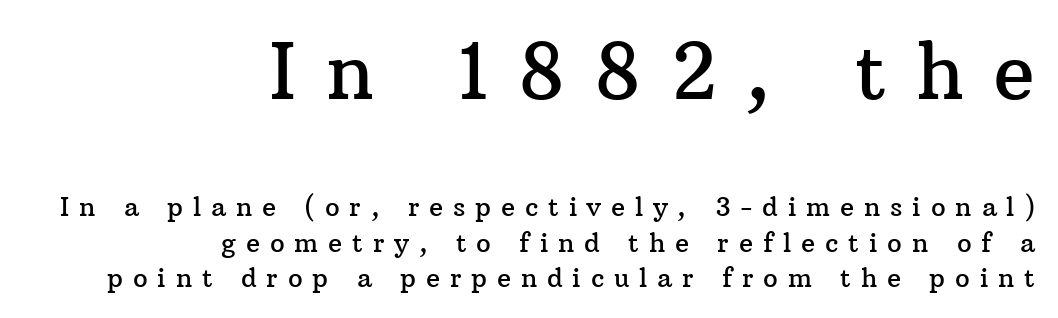
These two chunks differ in scale, with the top chunk taking the larger measure. Glyph-to-glyph distance is far greater than everyday printed text. Glance below the letters and you will spot only blank space. The block of text has a typical density, with ordinary space between rows.
